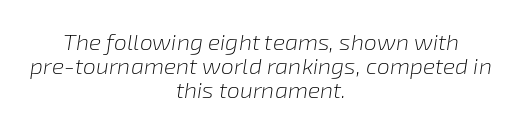
{"italic": "yes", "lean": "right", "slant_degrees": 8, "bold": "no", "underline": "no", "align": "center", "line_spacing": "tight", "line_spacing_ratio": 1.04, "letter_spacing": "normal", "letter_spacing_em": 0.0, "glyph_px": 23}
